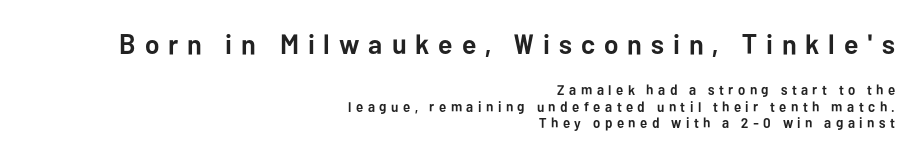
Q: Is the text bold? A: Yes.
Q: Is the text italic (slanted)? A: No, it is upright.
Q: Is the typeface a serif or a sans-serif typeface? A: Sans-serif.
Q: Is the text underlined? A: No.
Q: How is the paragraph aligned? A: Right-aligned.
Q: Is the spacing between letters normal or unusually wide? A: Unusually wide.
Q: Which block of text is set in a larger size, the first (top) or the second (bottom)? A: The first (top) one.
Q: Width (condensed, normal, or wide)? A: Normal.
Q: Stroke contrast? A: Low.
Q: x-height? A: Medium.
Q: Monospaced? A: No.
